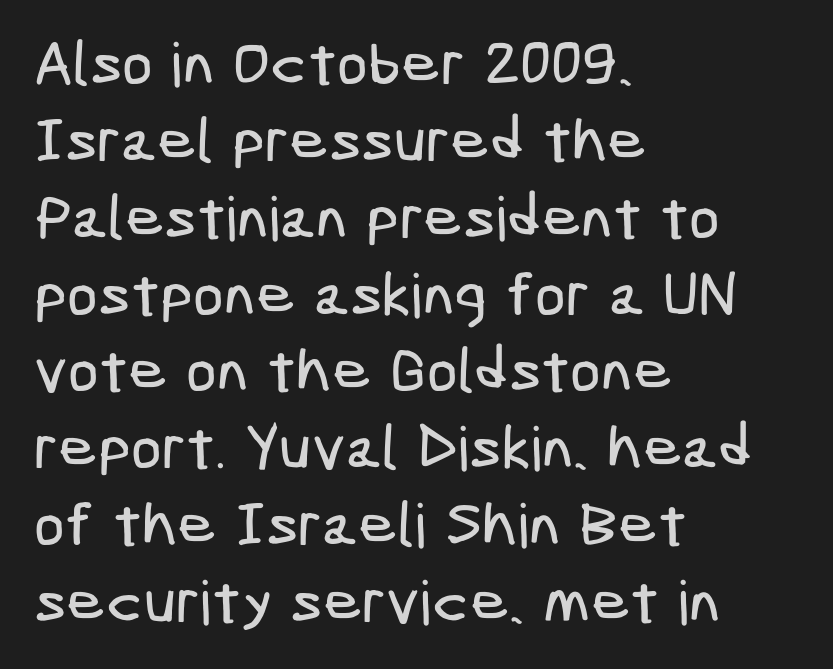
Q: Is the typeface a serif or a sans-serif typeface? A: Sans-serif.
Q: Is the text underlined? A: No.
Q: How is the paragraph aligned? A: Left-aligned.
Q: Is the spacing between letters normal or unusually wide? A: Normal.
Q: Is the spacing between lines tight, normal or loose? A: Normal.
Q: Width (condensed, normal, or wide)? A: Condensed.
Q: Stroke contrast? A: Low.
Q: x-height? A: Medium.
